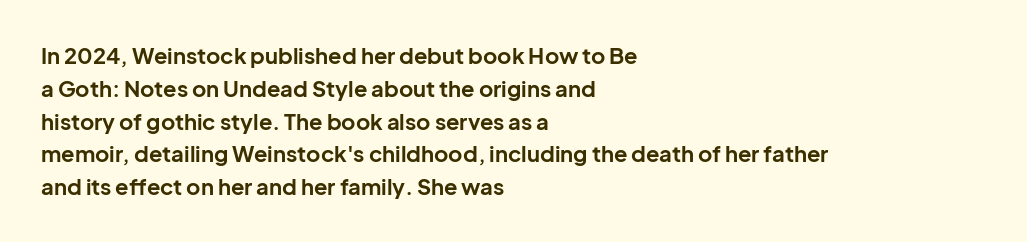
Nobody touched the tracking dial on this one. Alignment: flush left. Tall strokes in this sample are plumb rather than angled. Weight: bold.
